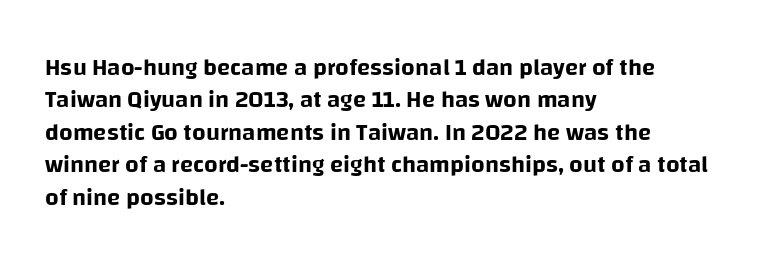
Q: Is the text italic (slanted)? A: No, it is upright.
Q: Is the text underlined? A: No.
Q: How is the paragraph aligned? A: Left-aligned.
Q: Is the spacing between letters normal or unusually wide? A: Normal.
Q: Is the spacing between lines tight, normal or loose? A: Normal.
